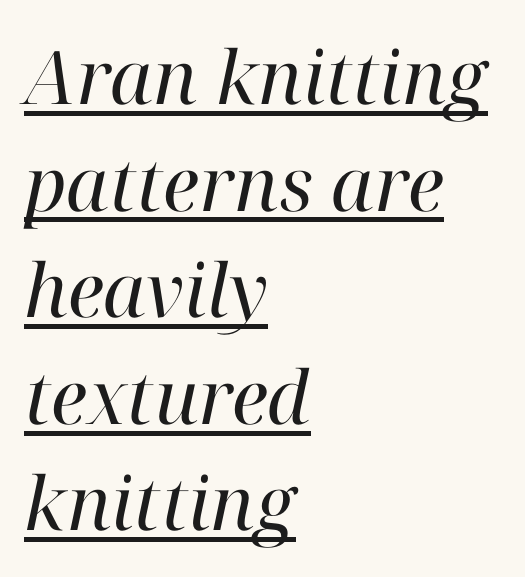
Q: Is the text bold? A: No.
Q: Is the text italic (slanted)? A: Yes, it leans right by about 12 degrees.
Q: Is the typeface a serif or a sans-serif typeface? A: Serif.
Q: Is the text underlined? A: Yes.
Q: How is the paragraph aligned? A: Left-aligned.
Q: Is the spacing between letters normal or unusually wide? A: Normal.
Q: Is the spacing between lines tight, normal or loose? A: Normal.
Q: Width (condensed, normal, or wide)? A: Normal.
Q: Stroke contrast? A: High.
Q: x-height? A: Medium.
Q: Monospaced? A: No.
